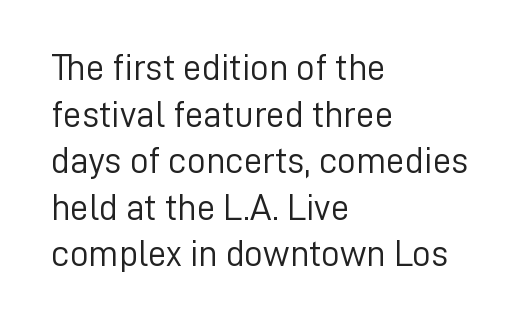
{"serif": "no", "italic": "no", "bold": "no", "weight": "light", "width": "normal", "stroke_contrast": "low", "x_height": "medium", "monospaced": "no", "underline": "no", "align": "left", "line_spacing": "normal", "line_spacing_ratio": 1.26, "letter_spacing": "normal", "letter_spacing_em": 0.0, "glyph_px": 37}
